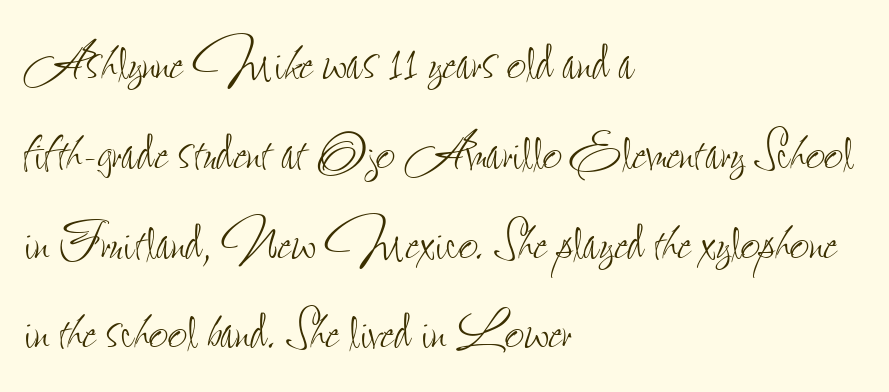
{"bold": "no", "weight": "thin", "width": "condensed", "stroke_contrast": "low", "x_height": "small", "monospaced": "no", "underline": "no", "align": "left", "line_spacing": "normal", "line_spacing_ratio": 1.32, "letter_spacing": "normal", "letter_spacing_em": 0.0, "glyph_px": 68}
